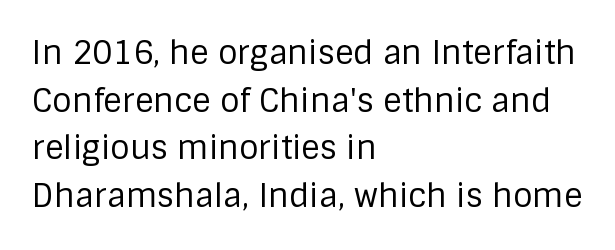
The image shows 32 px regular-weight sans-serif type, upright; set left-aligned, normal line spacing (1.49x), normal letter spacing, not underlined; low stroke contrast and a large x-height.
